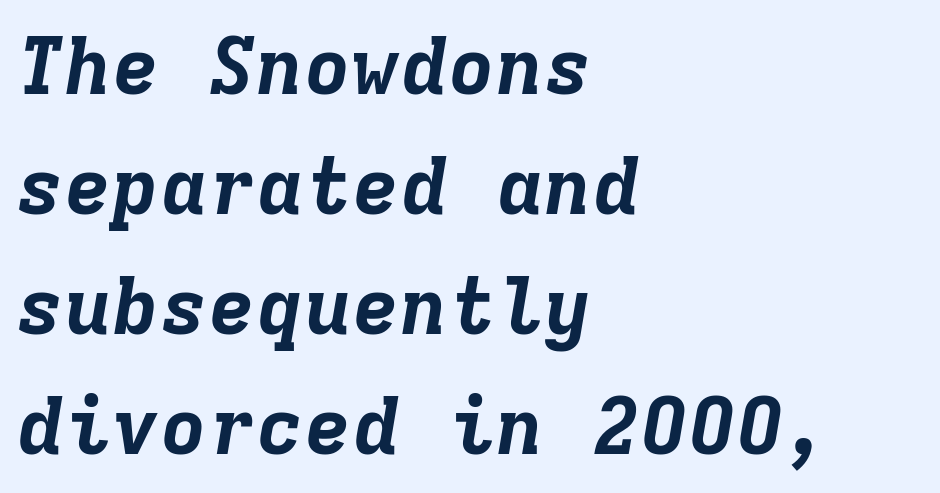
Q: Is the text bold? A: Yes.
Q: Is the text italic (slanted)? A: Yes, it leans right by about 9 degrees.
Q: Is the text underlined? A: No.
Q: How is the paragraph aligned? A: Left-aligned.
Q: Is the spacing between letters normal or unusually wide? A: Normal.
Q: Is the spacing between lines tight, normal or loose? A: Normal.
Q: Width (condensed, normal, or wide)? A: Normal.
Q: Stroke contrast? A: Low.
Q: x-height? A: Medium.
Q: Monospaced? A: Yes.
